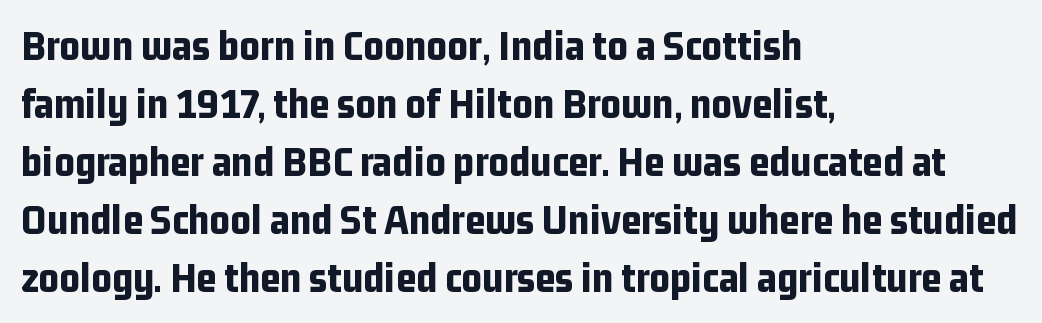
The image shows 44 px bold, condensed sans-serif type, upright; set left-aligned, normal line spacing (1.32x), normal letter spacing, not underlined; low stroke contrast and a medium x-height.
